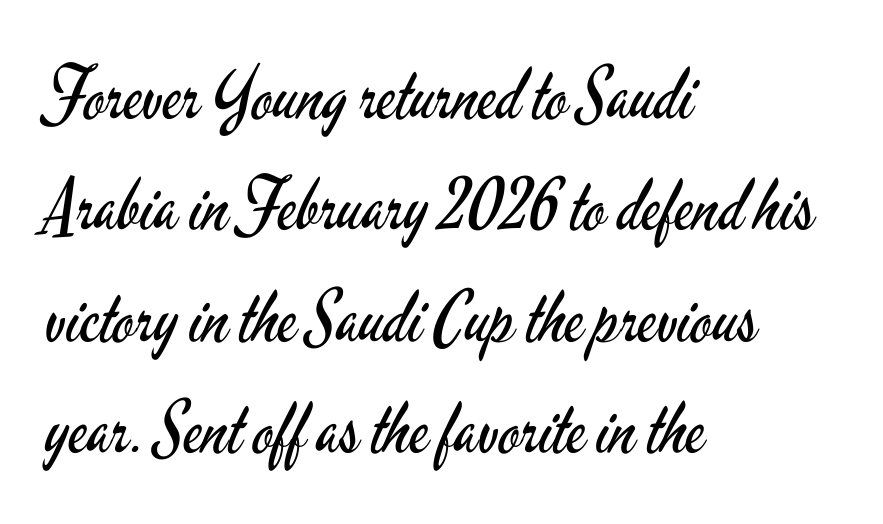
Stroke thickness stays within the range of a standard reading face or lighter. The lines sit at an ordinary, default distance from one another. Letters rest on an invisible, unmarked baseline. The type family on display is of the sans-serif kind.
